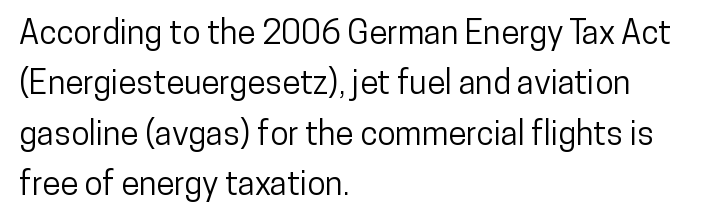
The image shows 33 px condensed sans-serif type, upright; set left-aligned, normal line spacing (1.53x), normal letter spacing, not underlined; low stroke contrast and a medium x-height.
